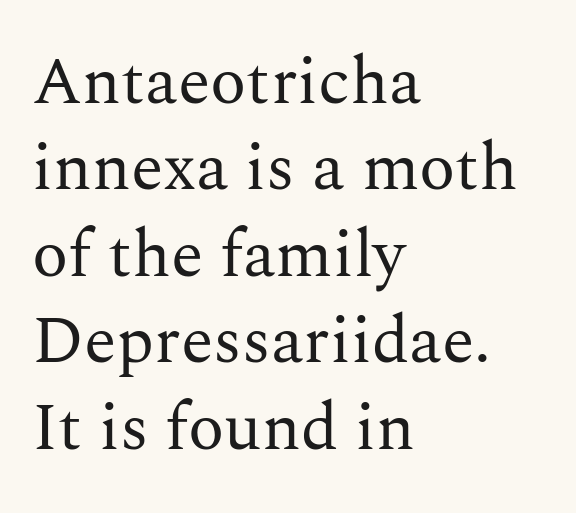
{"serif": "yes", "italic": "no", "bold": "no", "weight": "regular", "width": "normal", "stroke_contrast": "medium", "x_height": "medium", "monospaced": "no", "underline": "no", "align": "left", "line_spacing": "normal", "line_spacing_ratio": 1.29, "letter_spacing": "normal", "letter_spacing_em": 0.0, "glyph_px": 67}
